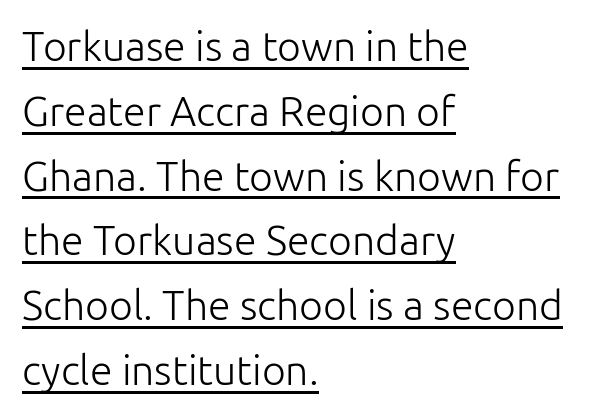
{"serif": "no", "italic": "no", "bold": "no", "weight": "light", "width": "normal", "stroke_contrast": "low", "x_height": "medium", "monospaced": "no", "underline": "yes", "align": "left", "line_spacing": "normal", "line_spacing_ratio": 1.58, "letter_spacing": "normal", "letter_spacing_em": 0.0, "glyph_px": 41}
